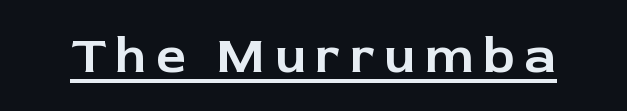
{"serif": "no", "italic": "no", "width": "normal", "stroke_contrast": "low", "x_height": "medium", "monospaced": "no", "underline": "yes", "glyph_px": 53}
